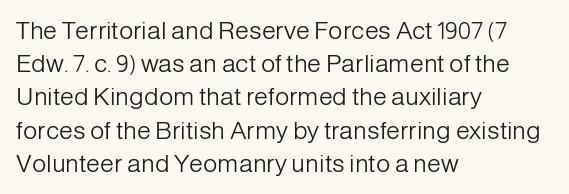
{"italic": "no", "bold": "no", "underline": "no", "align": "left", "line_spacing": "normal", "line_spacing_ratio": 1.33, "letter_spacing": "normal", "letter_spacing_em": 0.0, "glyph_px": 25}
